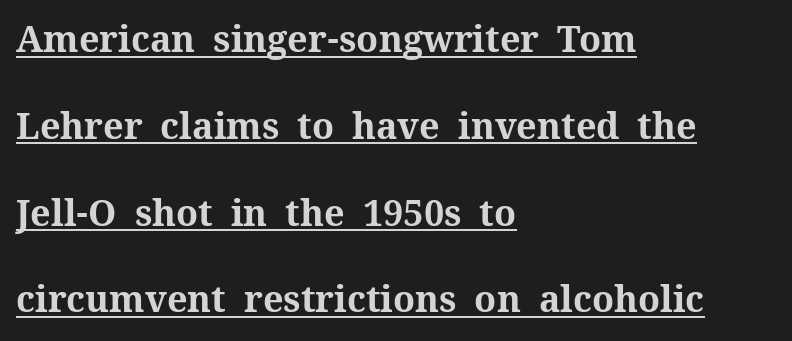
Q: Is the text bold? A: Yes.
Q: Is the text italic (slanted)? A: No, it is upright.
Q: Is the typeface a serif or a sans-serif typeface? A: Serif.
Q: Is the text underlined? A: Yes.
Q: How is the paragraph aligned? A: Left-aligned.
Q: Is the spacing between letters normal or unusually wide? A: Normal.
Q: Is the spacing between lines tight, normal or loose? A: Loose.
Q: Width (condensed, normal, or wide)? A: Normal.
Q: Stroke contrast? A: Medium.
Q: x-height? A: Medium.
Q: Monospaced? A: No.
